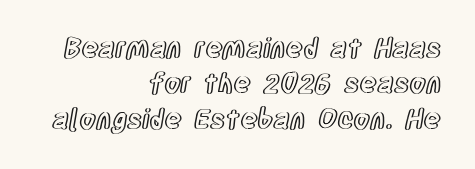
The space beneath each line is pristine and unruled. Interline gaps are of average width in this sample. Look at the tracking — it's just the regular setting, nothing added.
